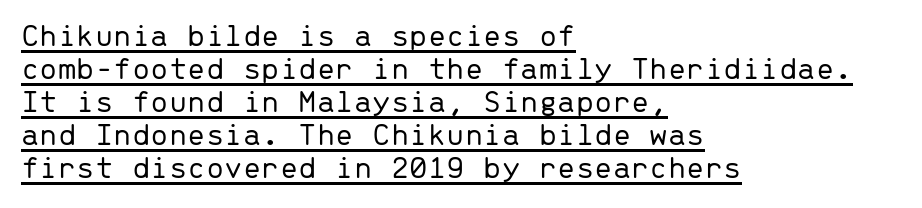
Q: Is the text bold? A: No.
Q: Is the text italic (slanted)? A: No, it is upright.
Q: Is the typeface a serif or a sans-serif typeface? A: Sans-serif.
Q: Is the text underlined? A: Yes.
Q: How is the paragraph aligned? A: Left-aligned.
Q: Is the spacing between letters normal or unusually wide? A: Normal.
Q: Is the spacing between lines tight, normal or loose? A: Tight.
Q: Width (condensed, normal, or wide)? A: Normal.
Q: Stroke contrast? A: Low.
Q: x-height? A: Medium.
Q: Monospaced? A: Yes.
